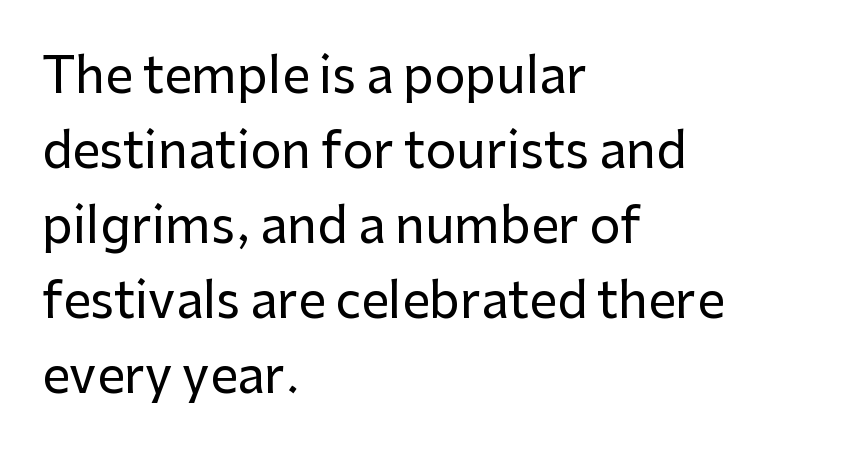
{"serif": "no", "italic": "no", "width": "normal", "stroke_contrast": "low", "x_height": "medium", "monospaced": "no", "underline": "no", "align": "left", "line_spacing": "normal", "line_spacing_ratio": 1.53, "letter_spacing": "normal", "letter_spacing_em": 0.0, "glyph_px": 49}
